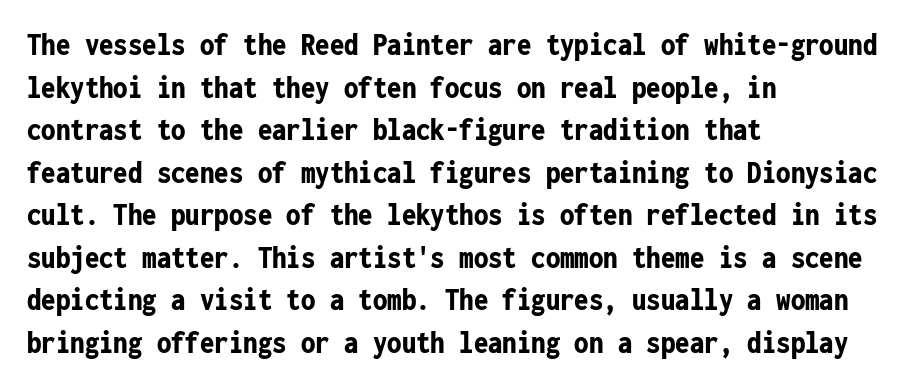
Q: Is the text bold? A: Yes.
Q: Is the text italic (slanted)? A: No, it is upright.
Q: Is the typeface a serif or a sans-serif typeface? A: Sans-serif.
Q: Is the text underlined? A: No.
Q: How is the paragraph aligned? A: Left-aligned.
Q: Is the spacing between letters normal or unusually wide? A: Normal.
Q: Is the spacing between lines tight, normal or loose? A: Normal.
Q: Width (condensed, normal, or wide)? A: Condensed.
Q: Stroke contrast? A: Low.
Q: x-height? A: Medium.
Q: Monospaced? A: Yes.
